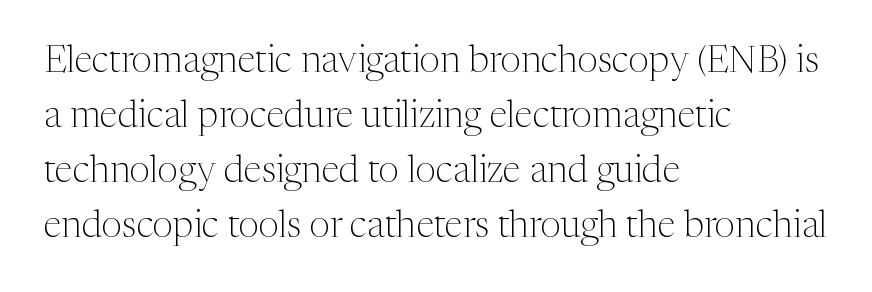
Is there much room between lines? A standard amount, neither cramped nor airy. Little horizontal feet cap the strokes, marking this as serif type. Each letter keeps its own natural width here, so spacing adapts to shape. The type sits square on the baseline with zero lean.
